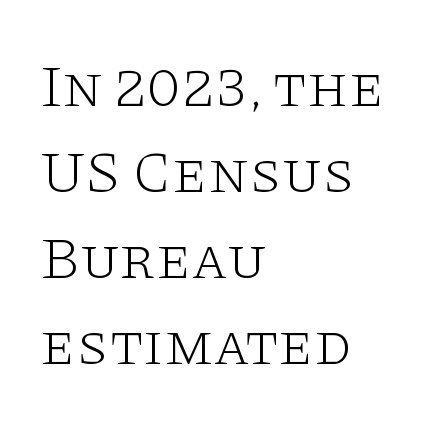
Each letter's strokes conclude with small projecting serifs. The passage shown is typed in a proportional face where columns would drift. Honestly, the letter spacing is just normal — you wouldn't notice it. Designer's note — italics off, roman on. Anything drawn beneath the words? Only blank space.
